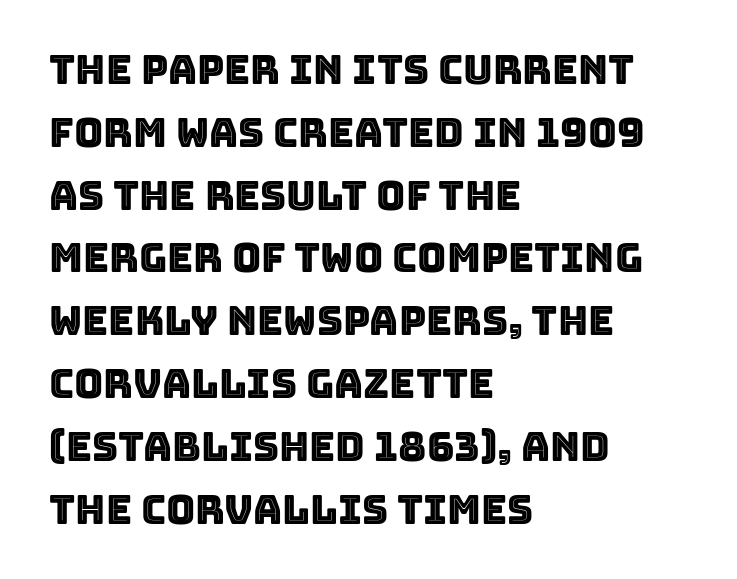
Q: Is the text italic (slanted)? A: No, it is upright.
Q: Is the text underlined? A: No.
Q: How is the paragraph aligned? A: Left-aligned.
Q: Is the spacing between letters normal or unusually wide? A: Normal.
Q: Is the spacing between lines tight, normal or loose? A: Normal.
Q: Width (condensed, normal, or wide)? A: Normal.
Q: x-height? A: Large.
Q: Monospaced? A: No.
